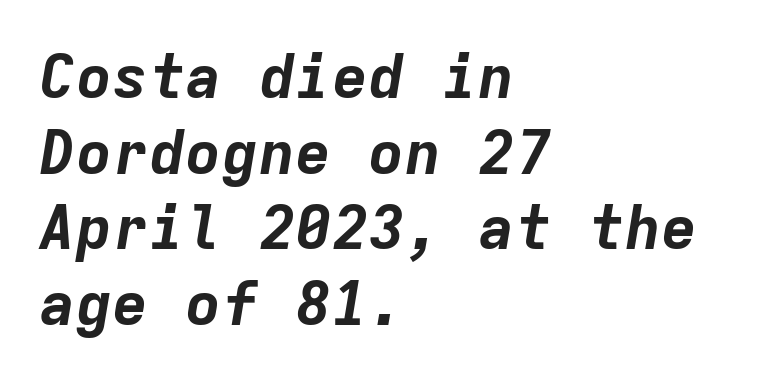
The image shows 61 px bold type, italic (leaning right), monospaced; set left-aligned, line spacing 1.24x, normal letter spacing, not underlined; low stroke contrast and a medium x-height.
